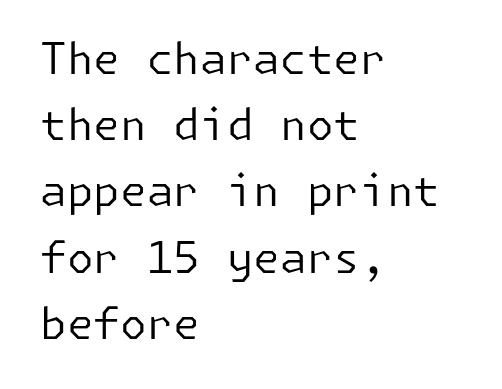
Leading: standard. Upright lettering throughout. Notice how the passage keeps a crisp vertical edge on the left only. A quiet, ordinary-to-light weight characterises the typeface. Grotesque or geometric, the face here clearly has no serifs.
